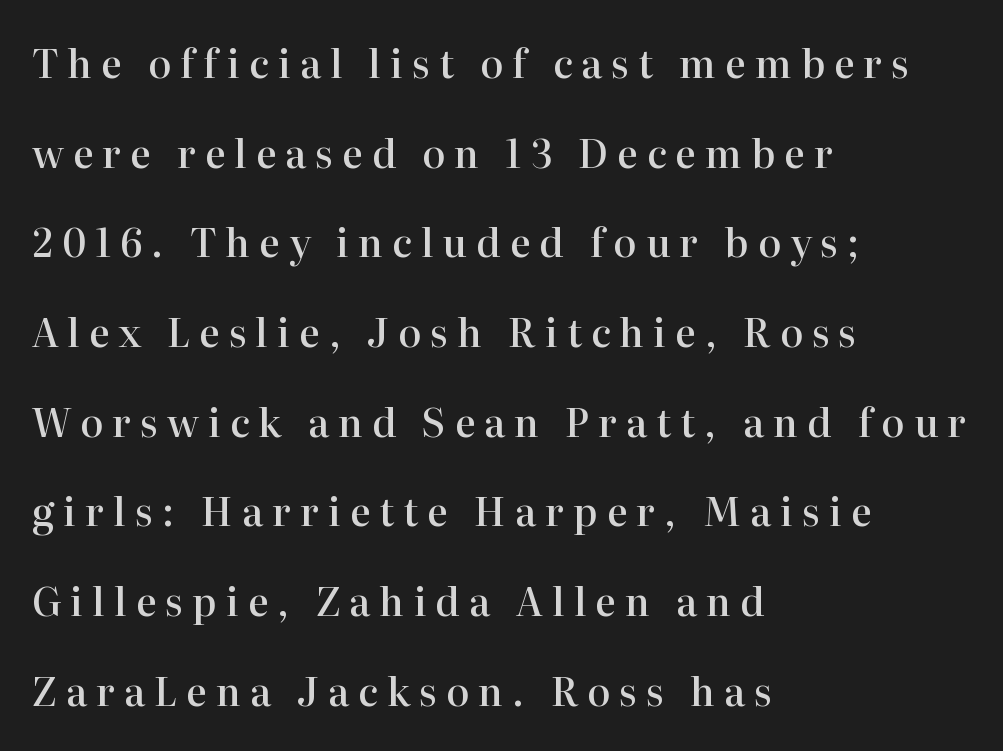
The text was rendered using a seriffed face with decorative stroke endings. Airy leading. The ragged edge is on the right, which tells us the setting is flush left. Stroke thickness is moderately raised; the sample reads as semibold. Think of a printed novel: that variable character pitch is what you see here.
